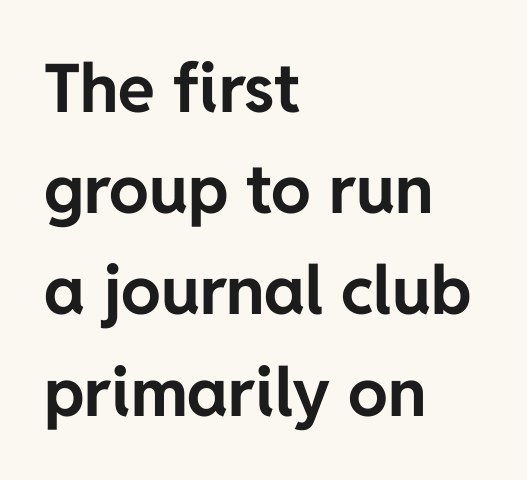
{"serif": "no", "italic": "no", "bold": "yes", "weight": "bold", "width": "normal", "stroke_contrast": "low", "x_height": "medium", "monospaced": "no", "underline": "no", "align": "left", "line_spacing": "normal", "line_spacing_ratio": 1.51, "letter_spacing": "normal", "letter_spacing_em": 0.0, "glyph_px": 67}
